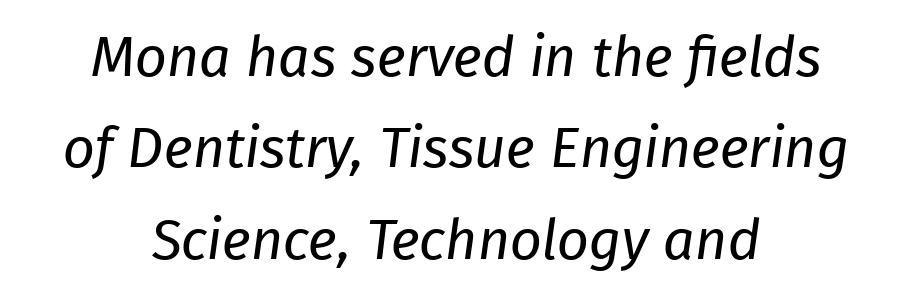
Q: Is the text bold? A: No.
Q: Is the typeface a serif or a sans-serif typeface? A: Sans-serif.
Q: Is the text underlined? A: No.
Q: How is the paragraph aligned? A: Centered.
Q: Is the spacing between letters normal or unusually wide? A: Normal.
Q: Is the spacing between lines tight, normal or loose? A: Normal.
Q: Width (condensed, normal, or wide)? A: Normal.
Q: Stroke contrast? A: Low.
Q: x-height? A: Medium.
Q: Monospaced? A: No.
